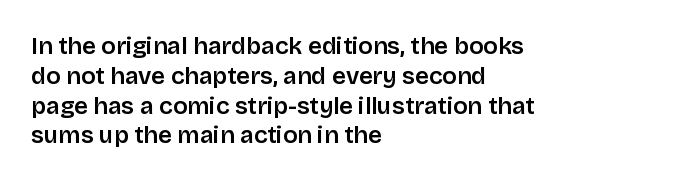
{"italic": "no", "underline": "no", "align": "left", "line_spacing_ratio": 1.24, "letter_spacing": "normal", "letter_spacing_em": 0.0, "glyph_px": 24}
